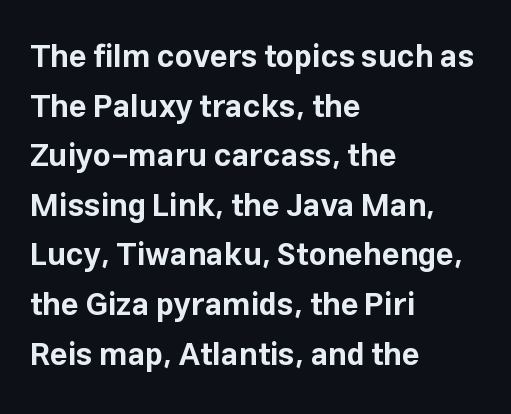
Regular leading. Look at the bottom of the vertical strokes: they stop flat, with no serifs. Glance below the letters and you will spot only blank space. Do the characters align in a grid? No, the font is proportional. These lines stack with their left ends in a neat column. This rendering leaves character spacing at its baseline value.
